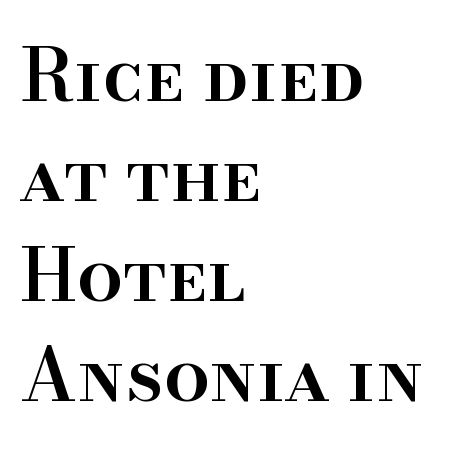
Q: Is the text bold? A: Semi-bold.
Q: Is the text italic (slanted)? A: No, it is upright.
Q: Is the typeface a serif or a sans-serif typeface? A: Serif.
Q: Is the text underlined? A: No.
Q: How is the paragraph aligned? A: Left-aligned.
Q: Is the spacing between letters normal or unusually wide? A: Normal.
Q: Is the spacing between lines tight, normal or loose? A: Normal.
Q: Width (condensed, normal, or wide)? A: Normal.
Q: Stroke contrast? A: High.
Q: x-height? A: Small.
Q: Monospaced? A: No.
